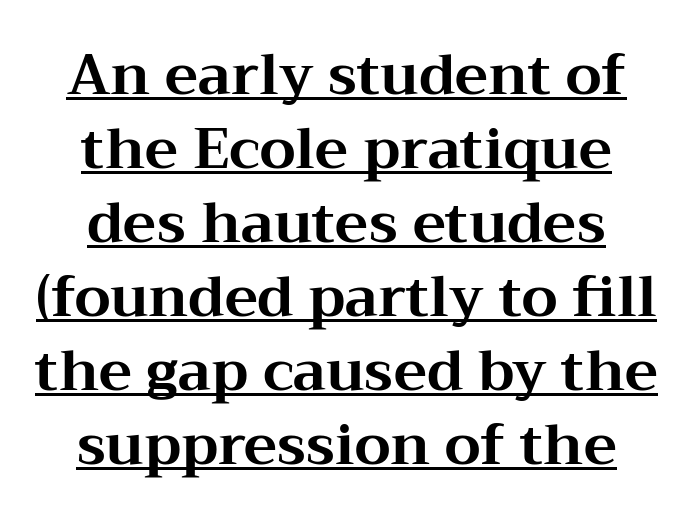
Quick note: underline on. This is serif lettering, the kind often seen in printed books. The letters stand upright; this is a roman face. Baseline-to-baseline distance is the conventional proportion of letter height. Strong, thick strokes mark this as bold type. One-word summary of the alignment: center.
